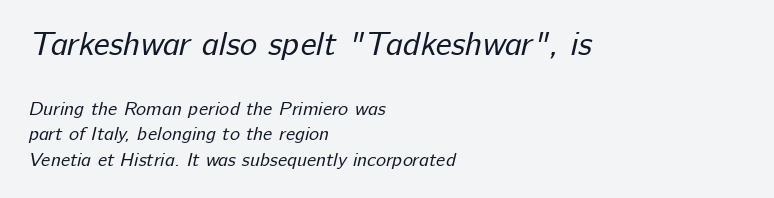
Teacher's note: observe the even left margin — that is flush-left alignment. Characters follow at the spacing the type designer built in. The rendering shows plain stroke endings on the letterforms — a sans-serif design. The more generous point size was reserved for the upper chunk. Varying glyph widths throughout — classic text-font behaviour.
